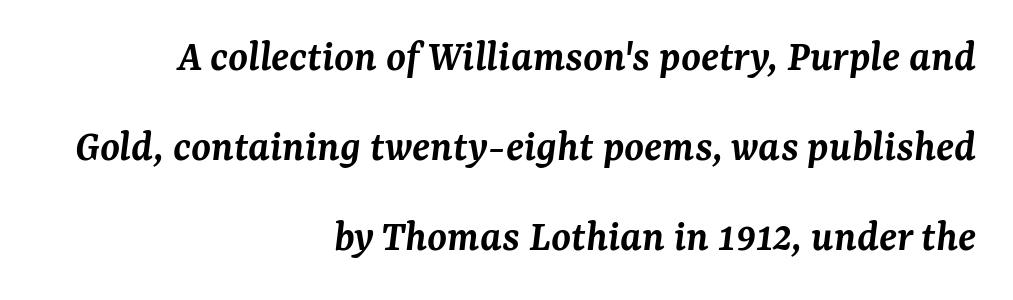
The image shows 45 px semibold serif type, italic (leaning right); set right-aligned, loose line spacing (2.0x), normal letter spacing, not underlined; medium stroke contrast and a medium x-height.
